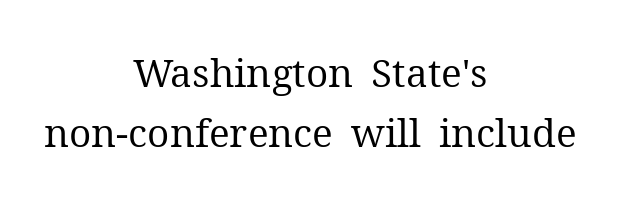
The image shows 39 px regular-weight serif type, upright; set centered, normal line spacing (1.53x), normal letter spacing, not underlined; medium stroke contrast and a medium x-height.
